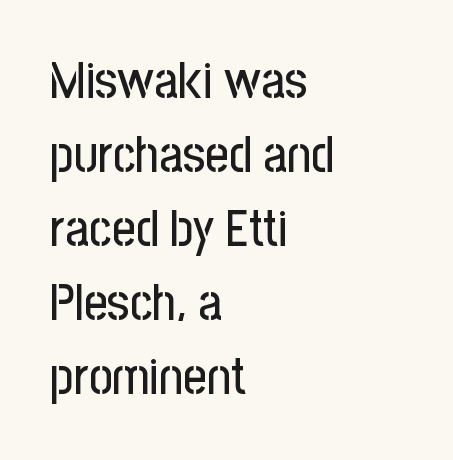
Q: Is the text italic (slanted)? A: No, it is upright.
Q: Is the typeface a serif or a sans-serif typeface? A: Sans-serif.
Q: Is the text underlined? A: No.
Q: How is the paragraph aligned? A: Left-aligned.
Q: Is the spacing between letters normal or unusually wide? A: Normal.
Q: Is the spacing between lines tight, normal or loose? A: Normal.
Q: Width (condensed, normal, or wide)? A: Condensed.
Q: Stroke contrast? A: Low.
Q: x-height? A: Medium.
Q: Monospaced? A: No.
